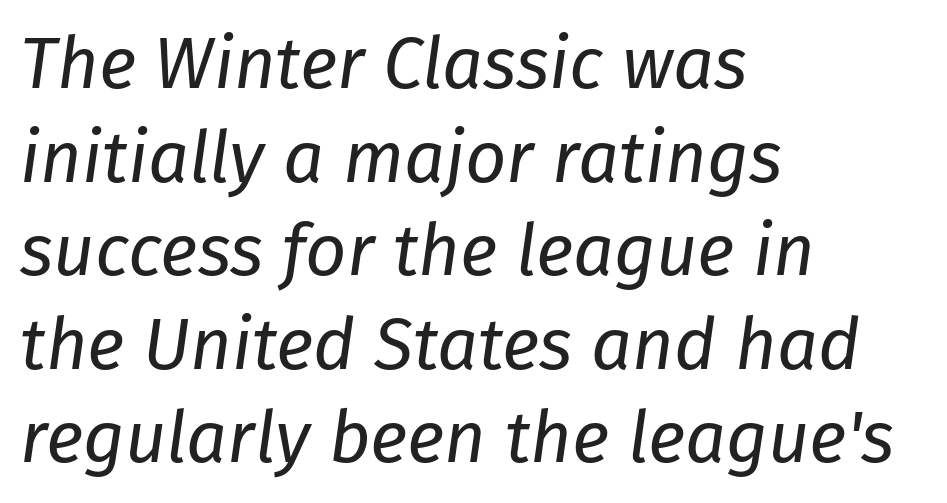
Here the designer chose a conventional face with non-uniform glyph widths. A bare baseline throughout the passage. Observe the ordinary spacing: letters are neighbours, not strangers. Caption: face not bold, strokes unweighted.
